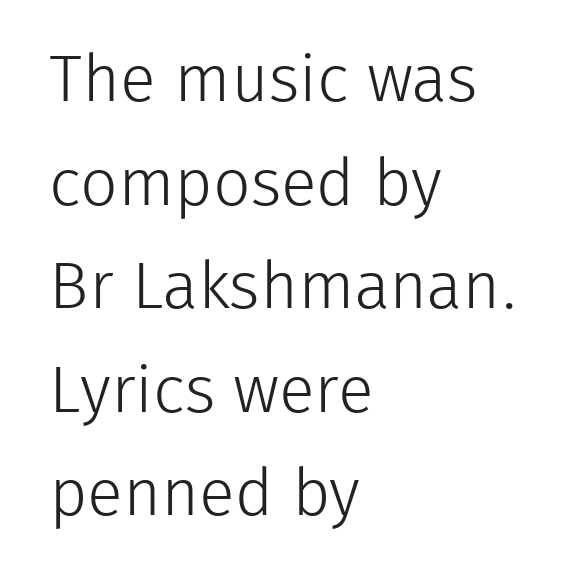
{"serif": "no", "italic": "no", "bold": "no", "weight": "light", "width": "normal", "stroke_contrast": "low", "x_height": "medium", "monospaced": "no", "underline": "no", "align": "left", "line_spacing": "normal", "line_spacing_ratio": 1.57, "letter_spacing": "normal", "letter_spacing_em": 0.0, "glyph_px": 66}
